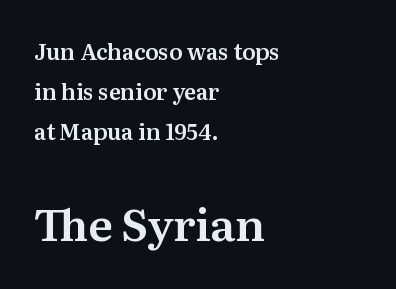
Q: Is the text italic (slanted)? A: No, it is upright.
Q: Is the typeface a serif or a sans-serif typeface? A: Serif.
Q: Is the text underlined? A: No.
Q: How is the paragraph aligned? A: Left-aligned.
Q: Is the spacing between letters normal or unusually wide? A: Normal.
Q: Which block of text is set in a larger size, the first (top) or the second (bottom)? A: The second (bottom) one.
Q: Width (condensed, normal, or wide)? A: Normal.
Q: Stroke contrast? A: Medium.
Q: x-height? A: Medium.
Q: Monospaced? A: No.
